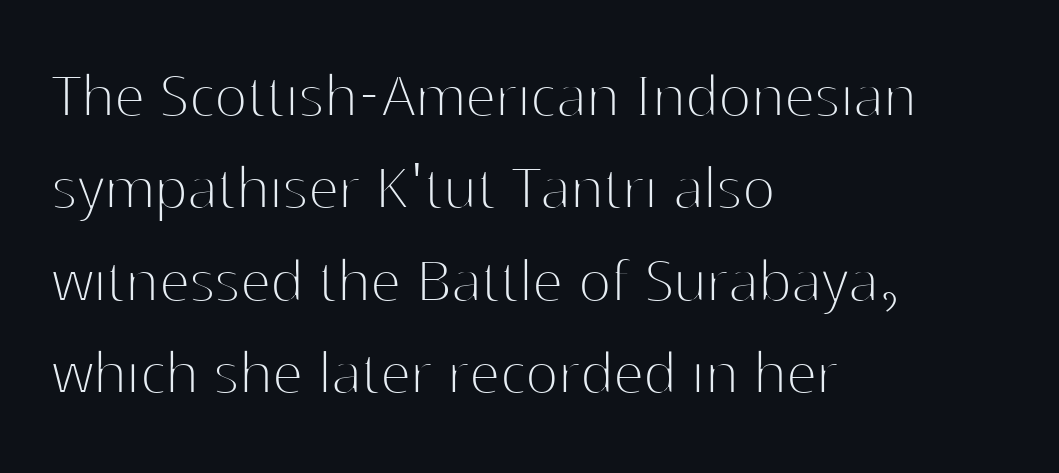
The image shows 69 px thin sans-serif type, upright; set left-aligned, normal line spacing (1.34x), normal letter spacing, not underlined; high stroke contrast and a medium x-height.
